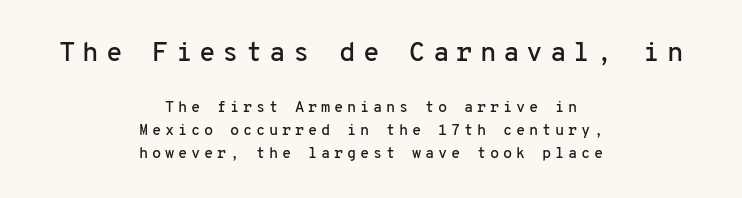
The image shows 27 px text type, upright; set centered, normal line spacing (1.54x), unusually wide letter spacing (+0.25 em), not underlined; the first (top) block is 1.8x larger.
